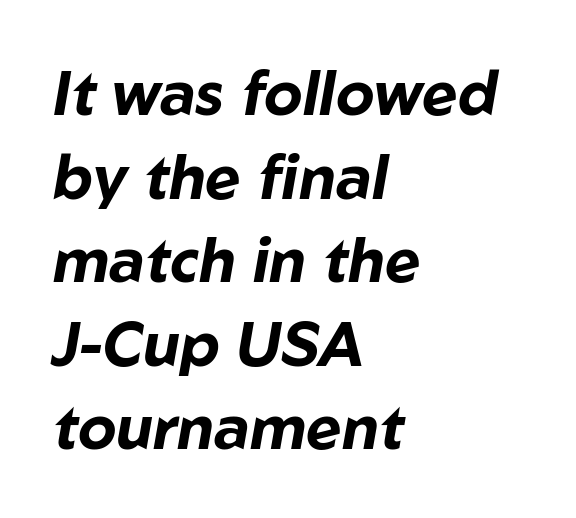
{"italic": "yes", "lean": "right", "slant_degrees": 10, "bold": "yes", "weight": "bold", "width": "normal", "stroke_contrast": "low", "x_height": "medium", "monospaced": "no", "underline": "no", "align": "left", "line_spacing": "normal", "line_spacing_ratio": 1.37, "letter_spacing": "normal", "letter_spacing_em": 0.0, "glyph_px": 61}
